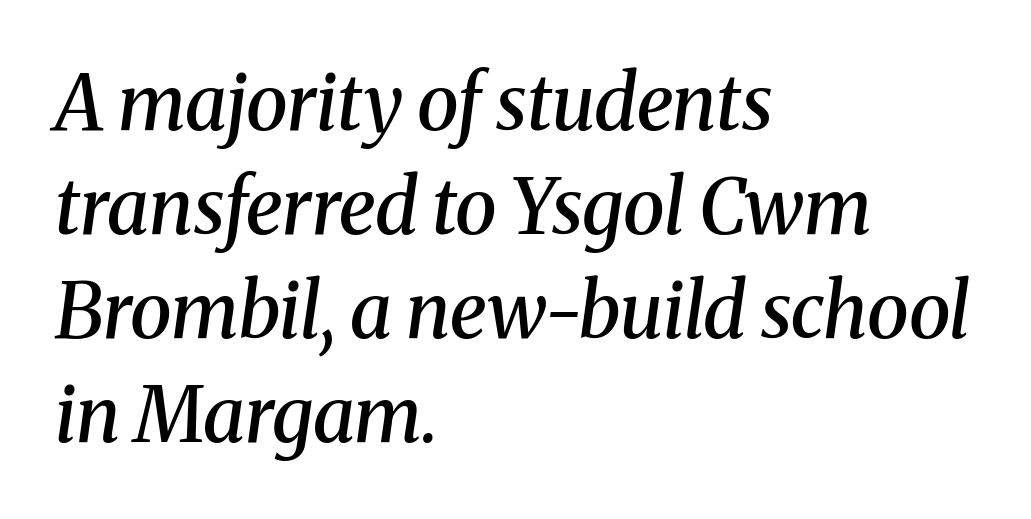
Q: Is the text bold? A: Semi-bold.
Q: Is the text italic (slanted)? A: Yes, it leans right by about 8 degrees.
Q: Is the typeface a serif or a sans-serif typeface? A: Serif.
Q: Is the text underlined? A: No.
Q: How is the paragraph aligned? A: Left-aligned.
Q: Is the spacing between letters normal or unusually wide? A: Normal.
Q: Is the spacing between lines tight, normal or loose? A: Normal.
Q: Width (condensed, normal, or wide)? A: Normal.
Q: Stroke contrast? A: Medium.
Q: x-height? A: Medium.
Q: Monospaced? A: No.
